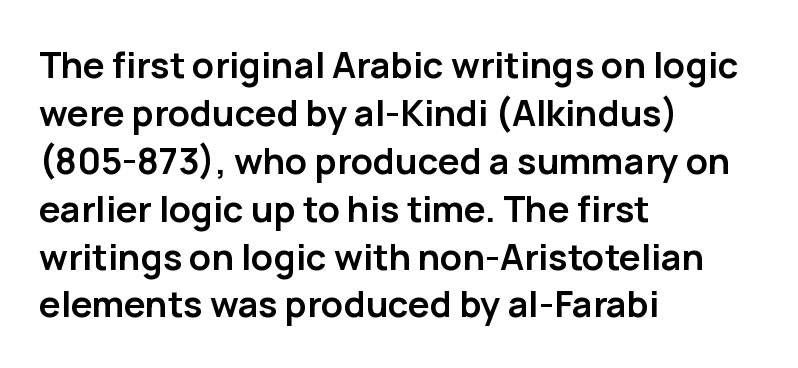
{"serif": "no", "italic": "no", "bold": "yes", "weight": "semibold", "width": "normal", "stroke_contrast": "low", "x_height": "medium", "monospaced": "no", "underline": "no", "align": "left", "line_spacing": "normal", "line_spacing_ratio": 1.33, "letter_spacing": "normal", "letter_spacing_em": 0.0, "glyph_px": 36}
